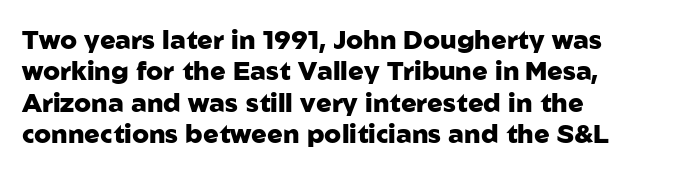
{"italic": "no", "bold": "yes", "underline": "no", "align": "left", "line_spacing_ratio": 1.21, "letter_spacing": "normal", "letter_spacing_em": 0.0, "glyph_px": 26}
